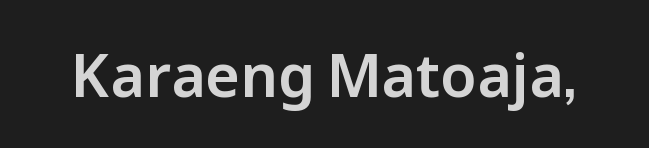
The image shows 59 px sans-serif type, upright; set normal letter spacing, not underlined; low stroke contrast and a medium x-height.
